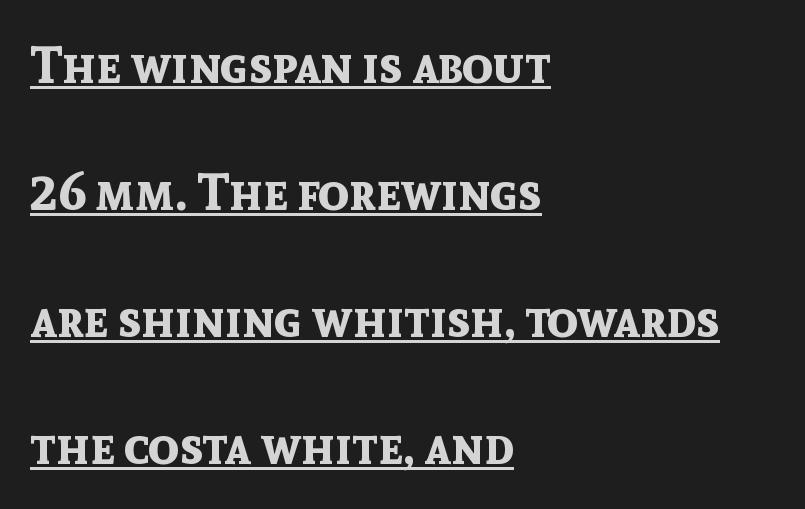
The image shows 51 px bold sans-serif type, upright; set left-aligned, loose line spacing (2.49x), normal letter spacing, underlined; a medium x-height.
